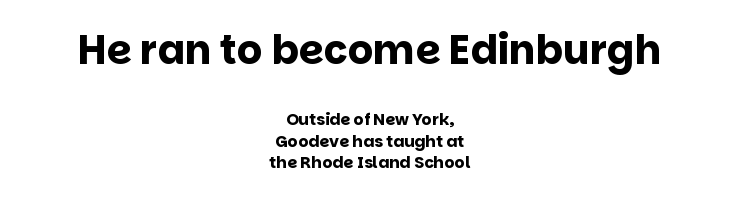
{"serif": "no", "italic": "no", "bold": "yes", "weight": "bold", "width": "normal", "stroke_contrast": "low", "x_height": "large", "monospaced": "no", "underline": "no", "align": "center", "line_spacing": "normal", "line_spacing_ratio": 1.35, "letter_spacing": "normal", "letter_spacing_em": 0.0, "larger_block": "first", "size_ratio": 2.5, "glyph_px": 40}
